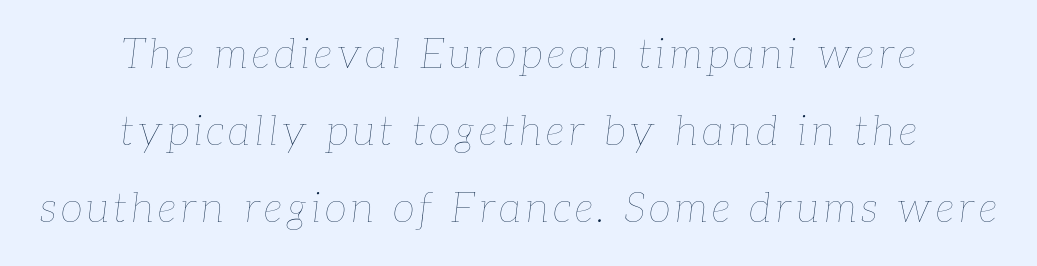
The image shows 41 px thin type, italic (leaning right); set centered, line spacing 1.88x, not underlined; low stroke contrast and a medium x-height.
